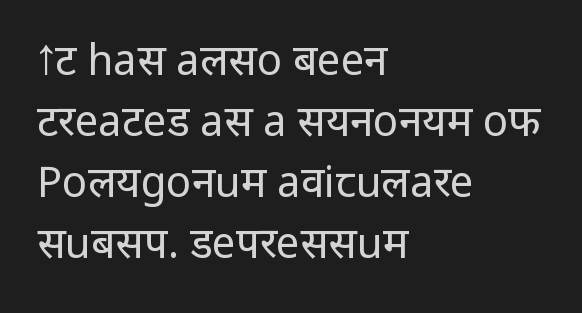
Are there feet on the stems? There aren't — it's a sans. No heavy texture on the line: the type isn't bold. Each letter keeps its own natural width here, so spacing adapts to shape. Notice how the passage keeps a crisp vertical edge on the left only. Anything drawn beneath the words? Only blank space.
